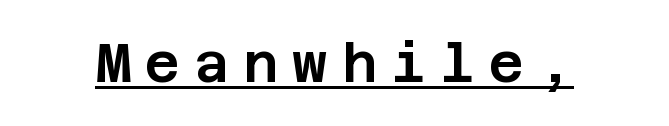
{"serif": "no", "italic": "no", "width": "normal", "stroke_contrast": "low", "x_height": "large", "underline": "yes", "letter_spacing": "wide", "letter_spacing_em": 0.26, "glyph_px": 54}
